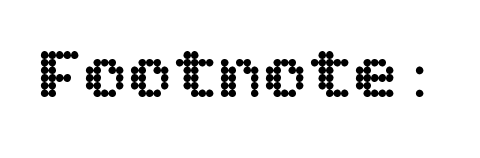
The image shows 75 px text type, upright; set normal letter spacing, not underlined; a large x-height.
